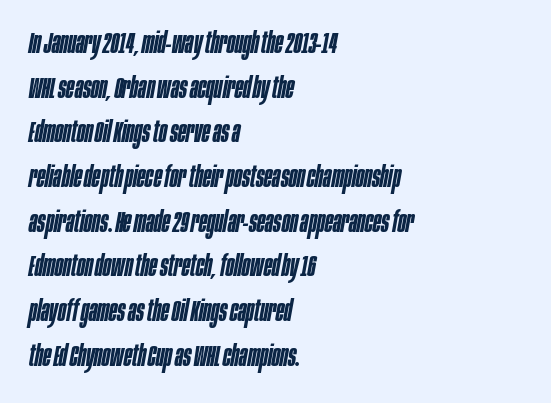
Q: Is the text bold? A: Semi-bold.
Q: Is the text italic (slanted)? A: Yes, it leans right by about 10 degrees.
Q: Is the text underlined? A: No.
Q: How is the paragraph aligned? A: Left-aligned.
Q: Is the spacing between letters normal or unusually wide? A: Normal.
Q: Is the spacing between lines tight, normal or loose? A: Normal.
Q: Width (condensed, normal, or wide)? A: Condensed.
Q: Stroke contrast? A: Low.
Q: x-height? A: Large.
Q: Monospaced? A: No.
